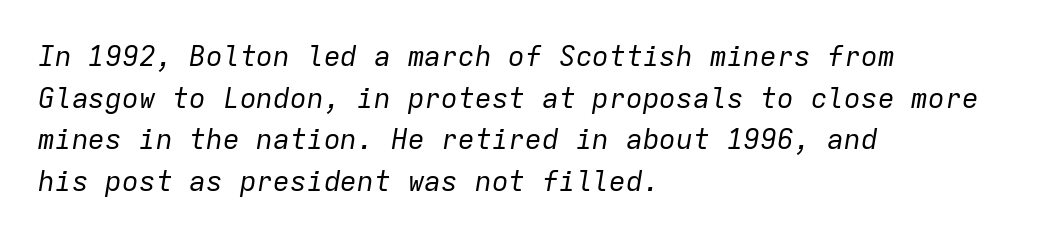
{"italic": "yes", "lean": "right", "slant_degrees": 9, "bold": "no", "weight": "regular", "width": "normal", "stroke_contrast": "low", "x_height": "medium", "monospaced": "yes", "underline": "no", "align": "left", "line_spacing": "normal", "line_spacing_ratio": 1.49, "letter_spacing": "normal", "letter_spacing_em": 0.0, "glyph_px": 28}
